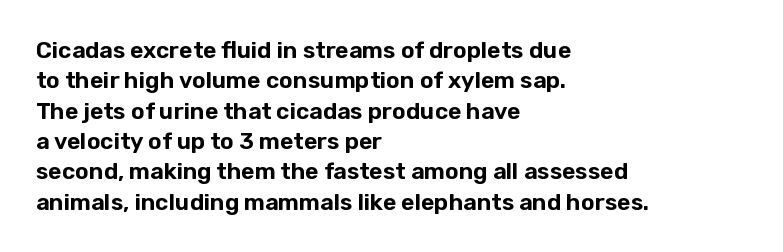
Q: Is the text italic (slanted)? A: No, it is upright.
Q: Is the text underlined? A: No.
Q: How is the paragraph aligned? A: Left-aligned.
Q: Is the spacing between letters normal or unusually wide? A: Normal.
Q: Is the spacing between lines tight, normal or loose? A: Normal.
